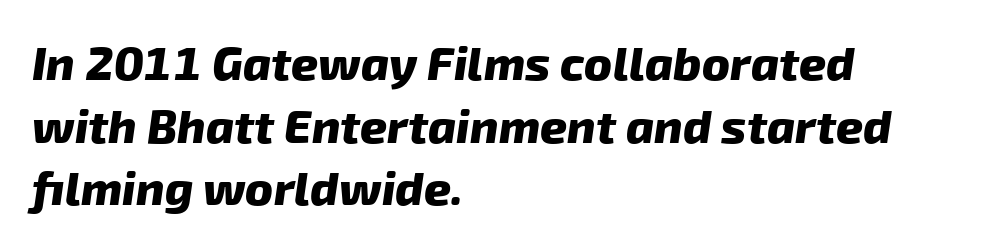
The image shows 47 px heavy sans-serif type; set left-aligned, normal line spacing (1.33x), normal letter spacing, not underlined; low stroke contrast and a medium x-height.
